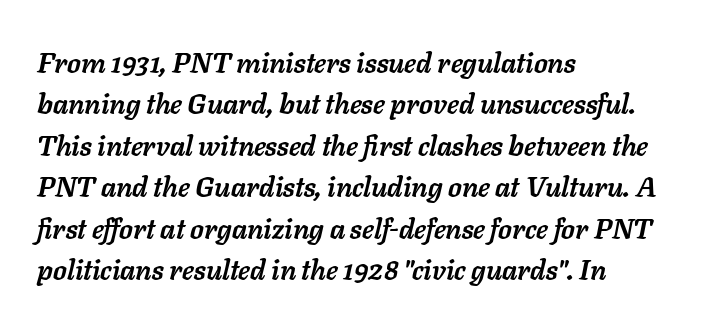
The image shows 28 px semibold type, italic (leaning right); set left-aligned, normal line spacing (1.48x), normal letter spacing, not underlined; low stroke contrast and a medium x-height.
